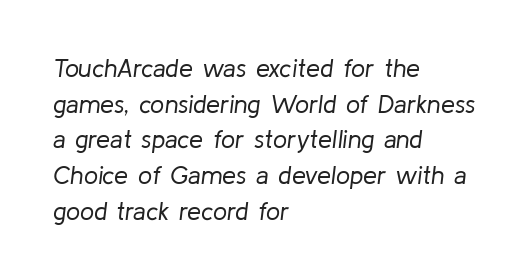
{"italic": "yes", "lean": "right", "slant_degrees": 8, "bold": "no", "underline": "no", "align": "left", "line_spacing": "normal", "line_spacing_ratio": 1.43, "letter_spacing": "normal", "letter_spacing_em": 0.0, "glyph_px": 25}
